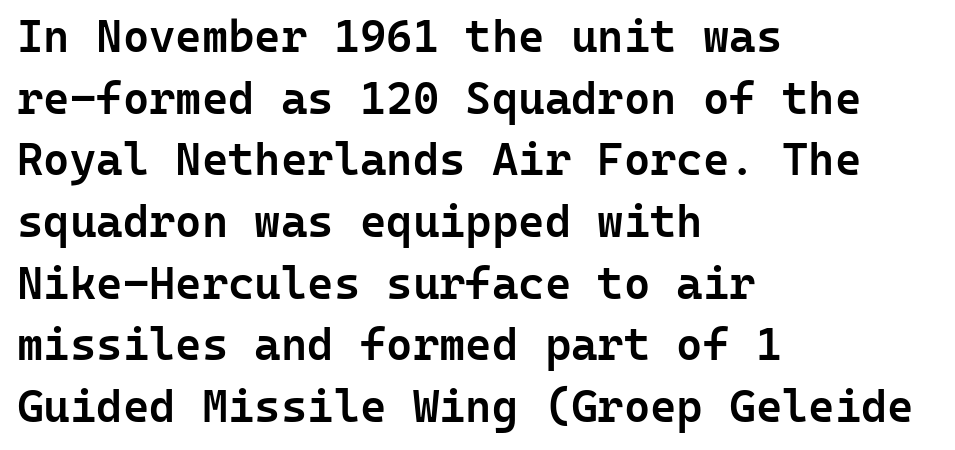
Letterform terminals end flat and unadorned throughout the passage. The specimen reads as upright at a glance. Rows of type keep a routine distance in the vertical direction. Do the characters align in a grid? Yes, the font is monospaced. Any mark beneath the type? The region is blank.
